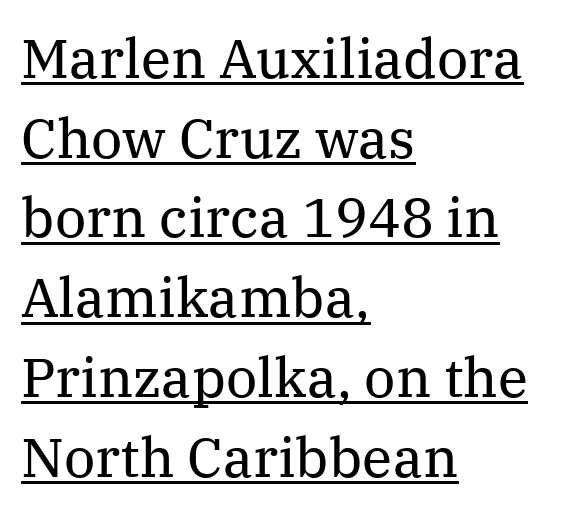
The image shows 55 px regular-weight serif type, upright; set left-aligned, normal line spacing (1.45x), normal letter spacing, underlined; medium stroke contrast and a medium x-height.
